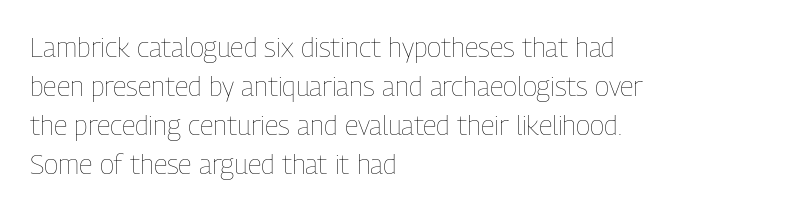
Nothing heavy about these letters — not bold at all. The block of text has a typical density, with ordinary space between rows. Posture: straight, roman, zero tilt. Quick note: underline off. The letterforms sit shoulder to shoulder at normal distance.
